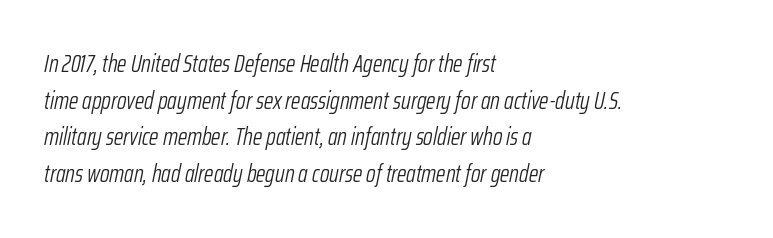
The image shows 24 px text type, italic (leaning right); set left-aligned, normal line spacing (1.53x), normal letter spacing, not underlined.
